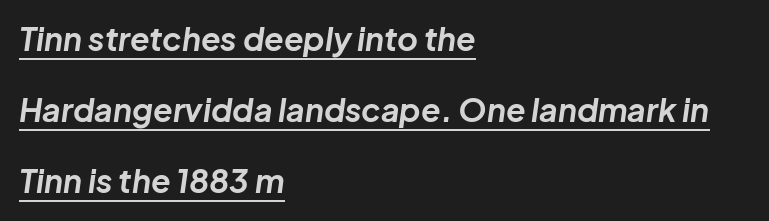
The image shows 32 px bold type, italic (leaning right); set left-aligned, loose line spacing (2.22x), normal letter spacing, underlined; low stroke contrast and a medium x-height.
